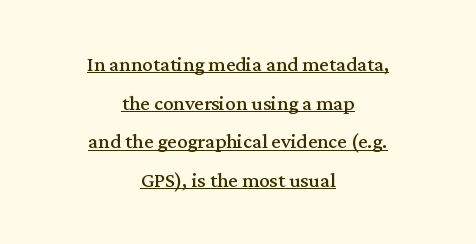
{"italic": "no", "underline": "yes", "align": "center", "line_spacing_ratio": 1.84, "letter_spacing": "normal", "letter_spacing_em": 0.0, "glyph_px": 21}
